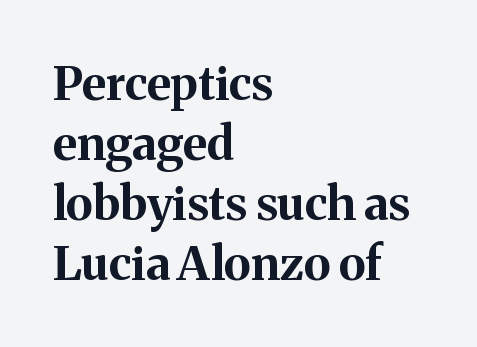
Q: Is the text bold? A: Yes.
Q: Is the text italic (slanted)? A: No, it is upright.
Q: Is the typeface a serif or a sans-serif typeface? A: Serif.
Q: Is the text underlined? A: No.
Q: How is the paragraph aligned? A: Left-aligned.
Q: Is the spacing between letters normal or unusually wide? A: Normal.
Q: Is the spacing between lines tight, normal or loose? A: Normal.
Q: Width (condensed, normal, or wide)? A: Normal.
Q: Stroke contrast? A: Medium.
Q: x-height? A: Medium.
Q: Monospaced? A: No.
